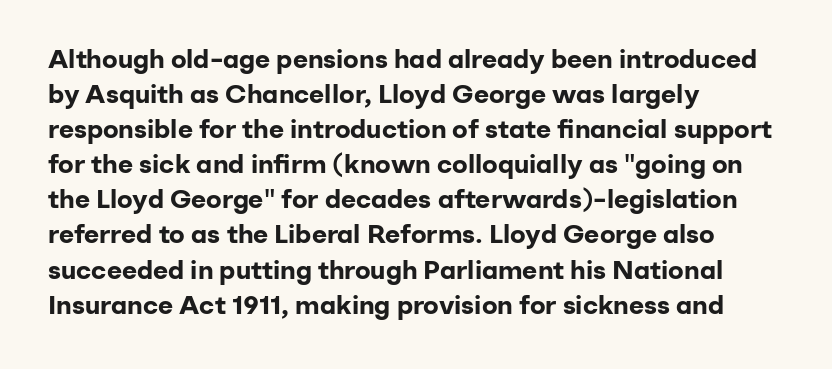
{"italic": "no", "bold": "yes", "underline": "no", "align": "left", "line_spacing": "normal", "line_spacing_ratio": 1.35, "letter_spacing": "normal", "letter_spacing_em": 0.0, "glyph_px": 26}
